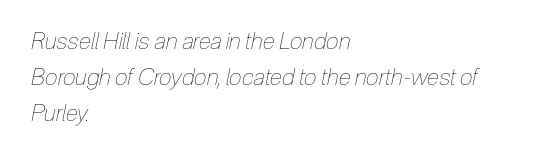
Q: Is the text bold? A: No.
Q: Is the text italic (slanted)? A: Yes, it leans right by about 12 degrees.
Q: Is the text underlined? A: No.
Q: How is the paragraph aligned? A: Left-aligned.
Q: Is the spacing between letters normal or unusually wide? A: Normal.
Q: Is the spacing between lines tight, normal or loose? A: Normal.
